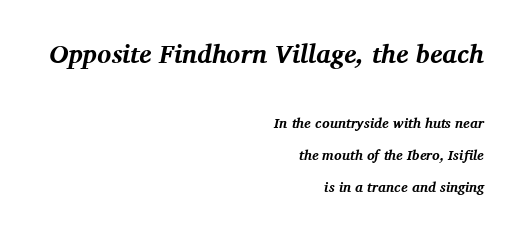
{"italic": "yes", "lean": "right", "slant_degrees": 11, "bold": "yes", "underline": "no", "align": "right", "line_spacing": "loose", "line_spacing_ratio": 2.28, "letter_spacing": "normal", "letter_spacing_em": 0.0, "larger_block": "first", "size_ratio": 1.86, "glyph_px": 26}
